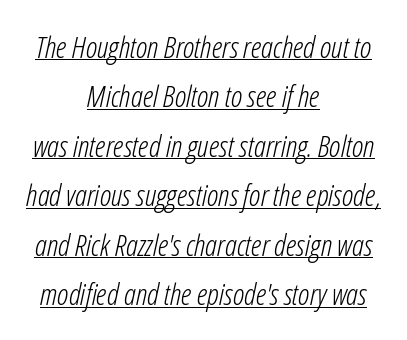
Q: Is the text bold? A: No.
Q: Is the text italic (slanted)? A: Yes, it leans right by about 12 degrees.
Q: Is the text underlined? A: Yes.
Q: How is the paragraph aligned? A: Centered.
Q: Is the spacing between letters normal or unusually wide? A: Normal.
Q: Is the spacing between lines tight, normal or loose? A: Normal.
Q: Width (condensed, normal, or wide)? A: Condensed.
Q: Stroke contrast? A: Low.
Q: x-height? A: Medium.
Q: Monospaced? A: No.
